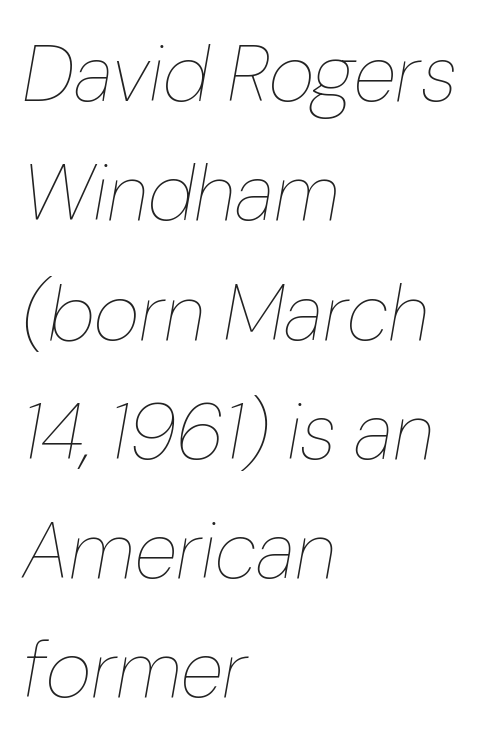
Q: Is the text bold? A: No.
Q: Is the text italic (slanted)? A: Yes, it leans right by about 10 degrees.
Q: Is the text underlined? A: No.
Q: How is the paragraph aligned? A: Left-aligned.
Q: Is the spacing between letters normal or unusually wide? A: Normal.
Q: Is the spacing between lines tight, normal or loose? A: Normal.
Q: Width (condensed, normal, or wide)? A: Normal.
Q: Stroke contrast? A: Low.
Q: x-height? A: Medium.
Q: Monospaced? A: No.
